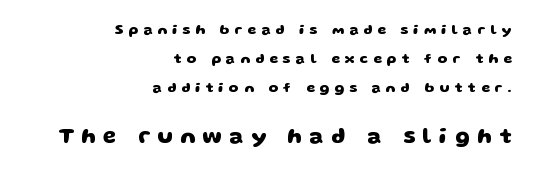
Q: Is the text bold? A: Yes.
Q: Is the text underlined? A: No.
Q: How is the paragraph aligned? A: Right-aligned.
Q: Is the spacing between letters normal or unusually wide? A: Unusually wide.
Q: Is the spacing between lines tight, normal or loose? A: Loose.
Q: Which block of text is set in a larger size, the first (top) or the second (bottom)? A: The second (bottom) one.
